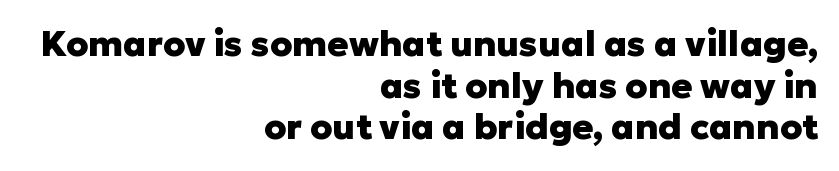
{"serif": "no", "italic": "no", "bold": "yes", "weight": "heavy", "width": "normal", "stroke_contrast": "low", "x_height": "medium", "monospaced": "no", "underline": "no", "align": "right", "line_spacing_ratio": 1.19, "letter_spacing": "normal", "letter_spacing_em": 0.0, "glyph_px": 35}
